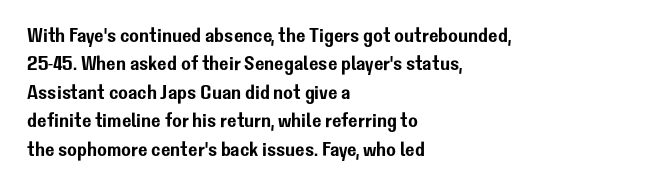
Reading down the block, your eye returns to a fixed left position each line. What stands out about the letter spacing? Nothing — it is the standard amount. The specimen reads as upright at a glance. The designer left line spacing at the default.
